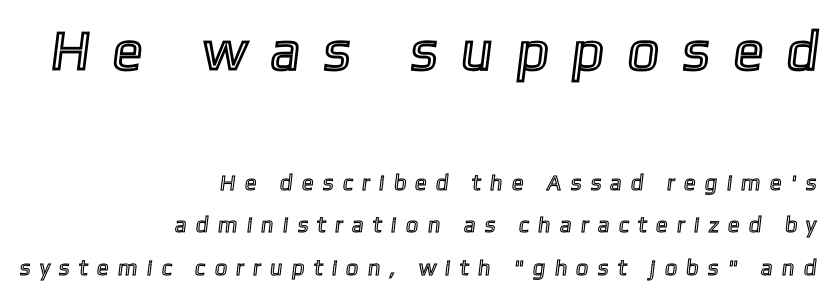
The image shows 56 px condensed type; set right-aligned, loose line spacing (1.93x), unusually wide letter spacing (+0.49 em), not underlined; the first (top) block is 2.55x larger; a medium x-height.
